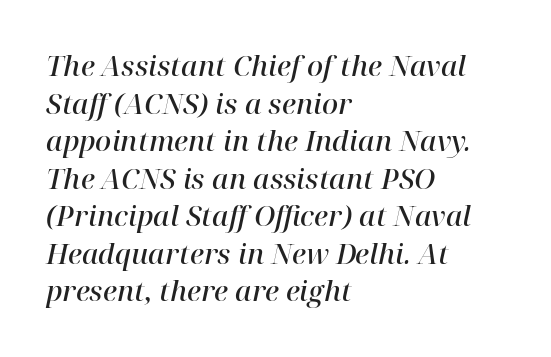
{"serif": "yes", "italic": "yes", "lean": "right", "slant_degrees": 12, "bold": "semi", "weight": "semibold", "width": "normal", "stroke_contrast": "high", "x_height": "medium", "monospaced": "no", "underline": "no", "align": "left", "line_spacing": "normal", "line_spacing_ratio": 1.34, "letter_spacing": "normal", "letter_spacing_em": 0.0, "glyph_px": 28}
